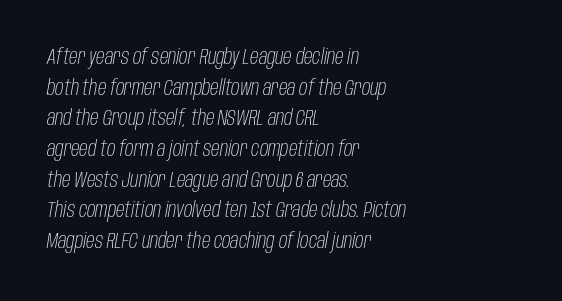
{"italic": "yes", "lean": "right", "slant_degrees": 10, "bold": "no", "underline": "no", "align": "left", "line_spacing": "normal", "line_spacing_ratio": 1.46, "letter_spacing": "normal", "letter_spacing_em": 0.0, "glyph_px": 21}
